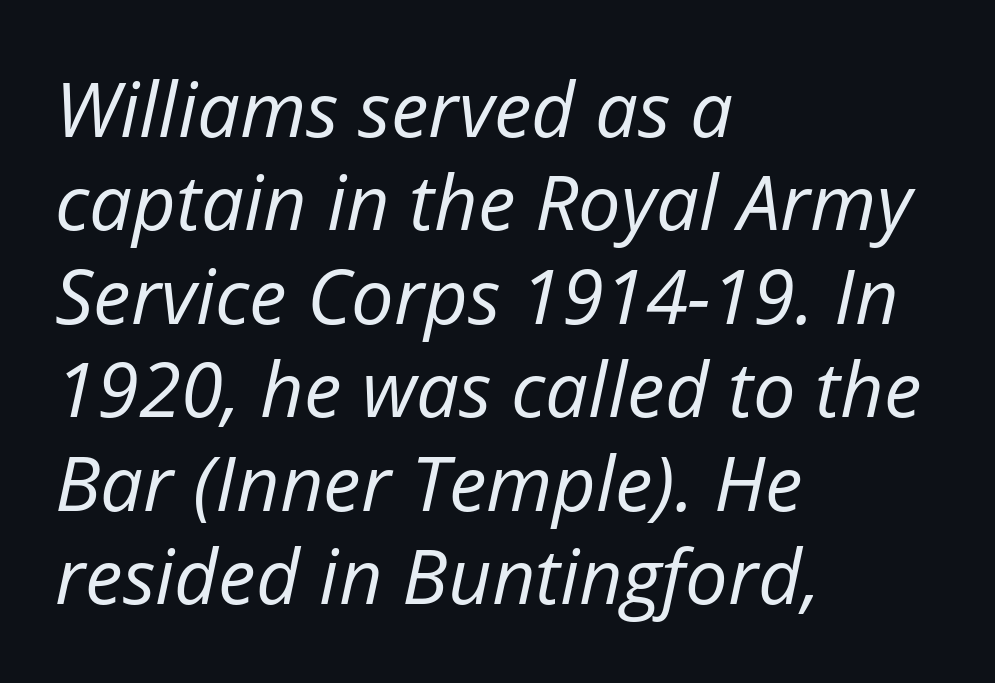
{"italic": "yes", "lean": "right", "slant_degrees": 12, "bold": "no", "weight": "regular", "width": "normal", "stroke_contrast": "low", "x_height": "medium", "monospaced": "no", "underline": "no", "align": "left", "line_spacing_ratio": 1.23, "letter_spacing": "normal", "letter_spacing_em": 0.0, "glyph_px": 76}
